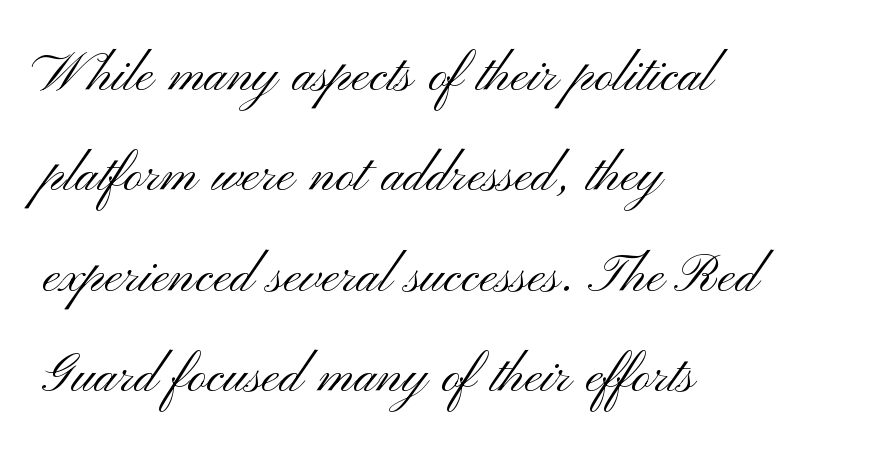
The setting favours the left margin, as ordinary paragraphs usually do. If you measured baseline to baseline, you'd find a middling distance. The font sits on the lighter half of the weight spectrum, regular included. Bare-footed words on every line. Is this a sans? Yes — the strokes have no serifs.
